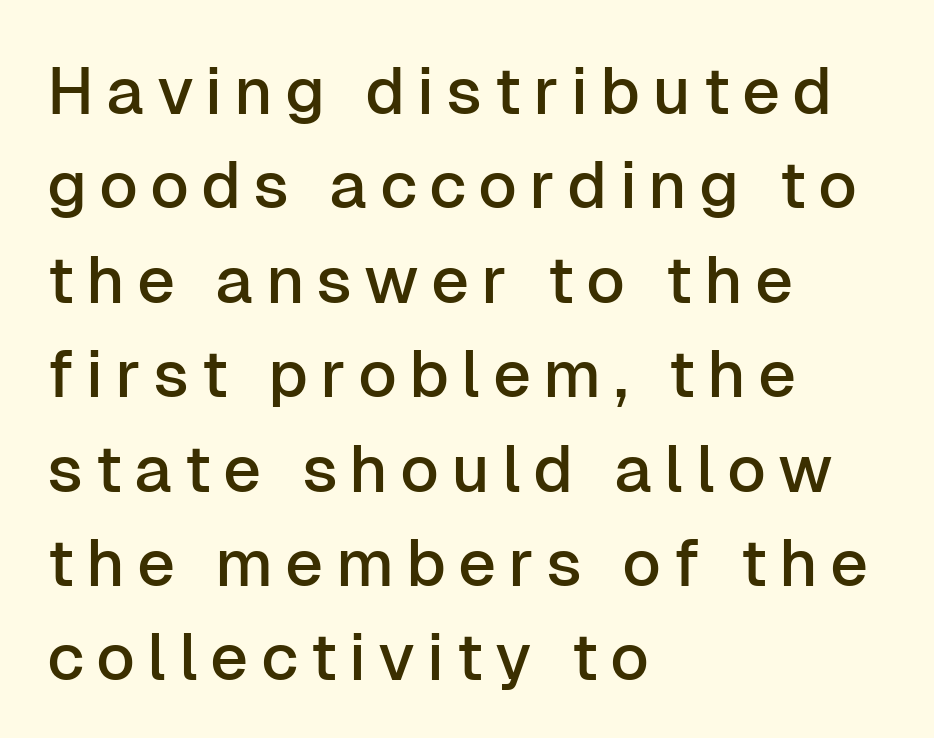
{"serif": "no", "italic": "no", "width": "normal", "stroke_contrast": "low", "x_height": "medium", "monospaced": "no", "underline": "no", "align": "left", "line_spacing": "normal", "line_spacing_ratio": 1.43, "glyph_px": 66}
